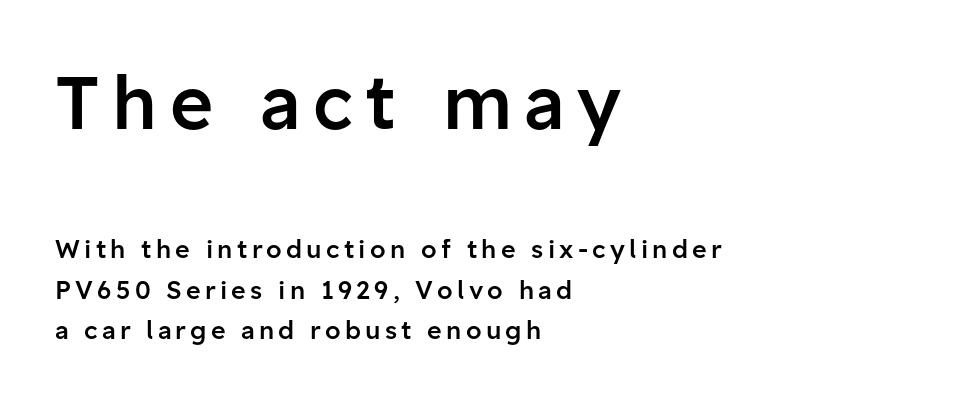
The image shows 74 px semibold sans-serif type, upright; set left-aligned, normal line spacing (1.61x), not underlined; the first (top) block is 2.96x larger; low stroke contrast and a medium x-height.
